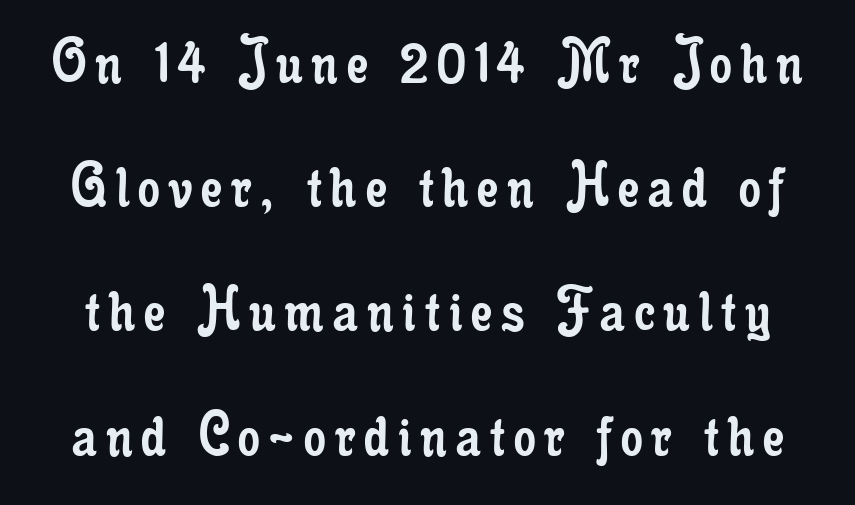
Each row of text sits above clean, open space. Proportional: the letters do not fall into vertical columns. If you drew a line through each stem, it would be perfectly vertical. The typeface chosen for these lines features serifs.
